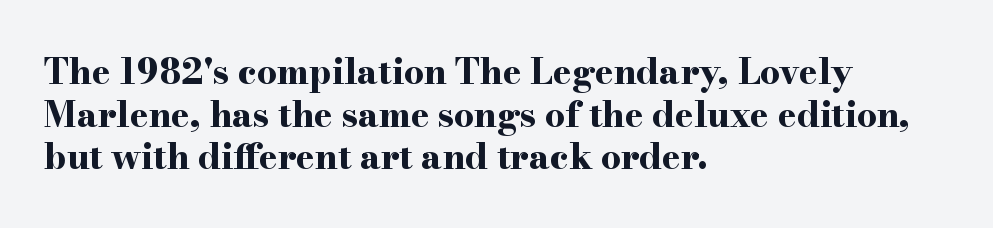
{"serif": "yes", "italic": "no", "bold": "yes", "weight": "bold", "width": "wide", "stroke_contrast": "high", "x_height": "small", "monospaced": "no", "underline": "no", "align": "left", "line_spacing_ratio": 1.22, "letter_spacing": "normal", "letter_spacing_em": 0.0, "glyph_px": 35}
